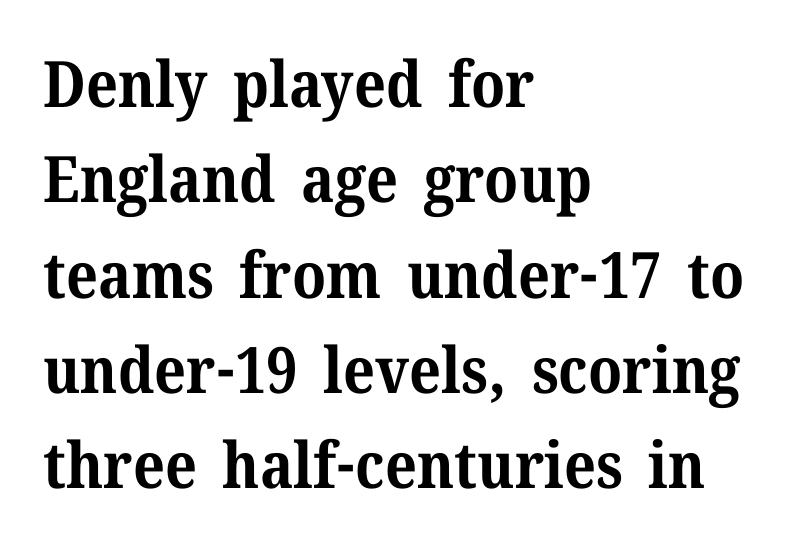
Q: Is the text bold? A: Yes.
Q: Is the text italic (slanted)? A: No, it is upright.
Q: Is the typeface a serif or a sans-serif typeface? A: Serif.
Q: Is the text underlined? A: No.
Q: How is the paragraph aligned? A: Left-aligned.
Q: Is the spacing between letters normal or unusually wide? A: Normal.
Q: Is the spacing between lines tight, normal or loose? A: Normal.
Q: Width (condensed, normal, or wide)? A: Normal.
Q: Stroke contrast? A: Medium.
Q: x-height? A: Medium.
Q: Monospaced? A: No.
